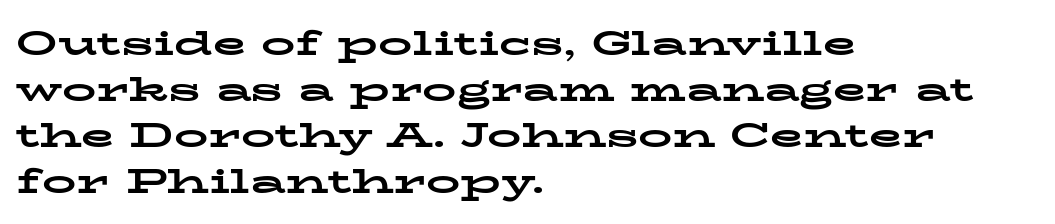
The image shows 34 px bold, wide serif type, upright; set left-aligned, normal line spacing (1.35x), normal letter spacing, not underlined; low stroke contrast and a medium x-height.
